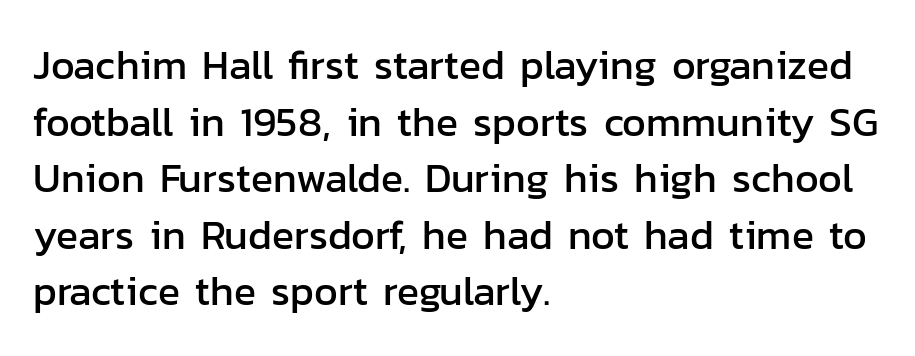
Reading down the block, your eye returns to a fixed left position each line. Note: no serifs on the glyphs. Caption: standard tracking, unaltered. These lines sit exactly where default settings would place them. Is this a fixed-width face? No — the glyphs have proportional, varying widths. Plain, unruled lines of type.
